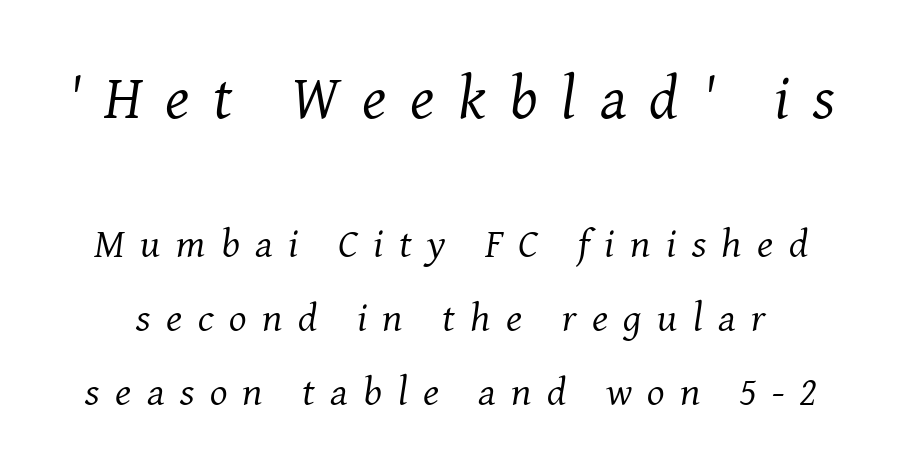
The image shows 62 px regular-weight serif type, italic (leaning right); set line spacing 1.81x, unusually wide letter spacing (+0.38 em), not underlined; the first (top) block is 1.51x larger; medium stroke contrast and a medium x-height.
